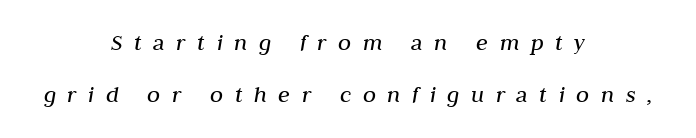
{"italic": "yes", "lean": "right", "slant_degrees": 10, "bold": "no", "underline": "no", "align": "center", "line_spacing": "loose", "line_spacing_ratio": 2.18, "letter_spacing": "wide", "letter_spacing_em": 0.48, "glyph_px": 24}
